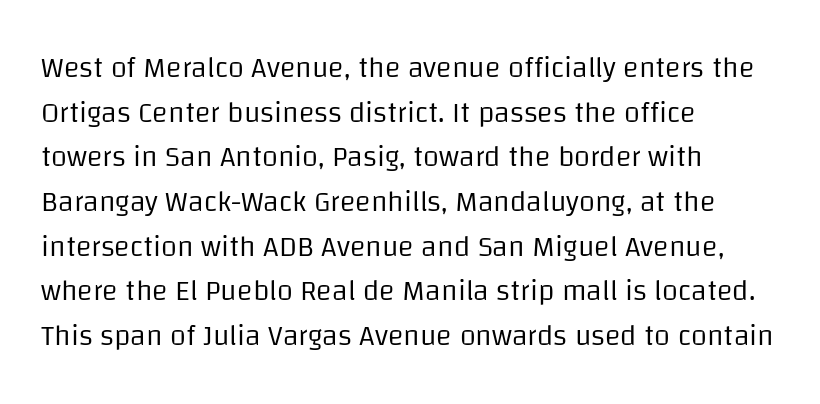
{"serif": "no", "italic": "no", "bold": "no", "weight": "regular", "width": "normal", "stroke_contrast": "low", "x_height": "large", "monospaced": "no", "underline": "no", "align": "left", "line_spacing": "normal", "line_spacing_ratio": 1.54, "letter_spacing": "normal", "letter_spacing_em": 0.0, "glyph_px": 29}
